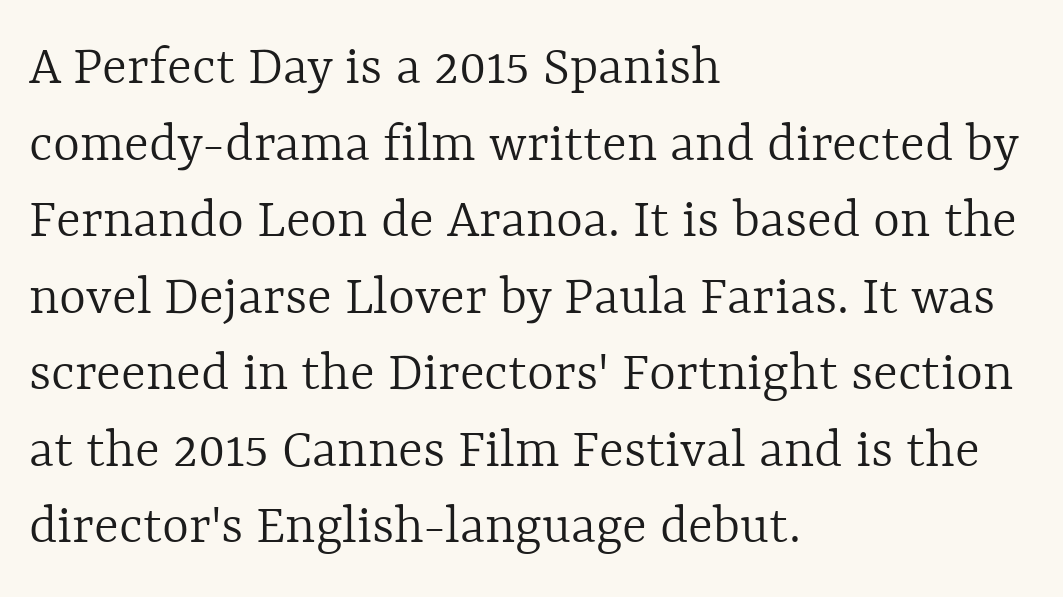
The image shows 58 px light type, upright; set left-aligned, normal line spacing (1.32x), normal letter spacing, not underlined; a medium x-height.
